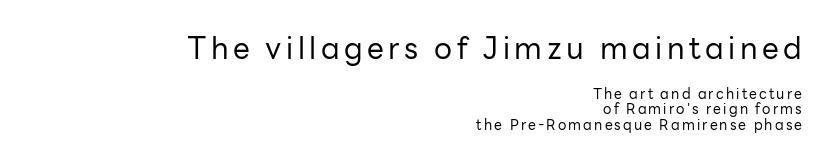
Q: Is the text bold? A: No.
Q: Is the text italic (slanted)? A: No, it is upright.
Q: Is the typeface a serif or a sans-serif typeface? A: Sans-serif.
Q: Is the text underlined? A: No.
Q: How is the paragraph aligned? A: Right-aligned.
Q: Is the spacing between lines tight, normal or loose? A: Tight.
Q: Which block of text is set in a larger size, the first (top) or the second (bottom)? A: The first (top) one.
Q: Width (condensed, normal, or wide)? A: Normal.
Q: Stroke contrast? A: Low.
Q: x-height? A: Medium.
Q: Monospaced? A: No.
